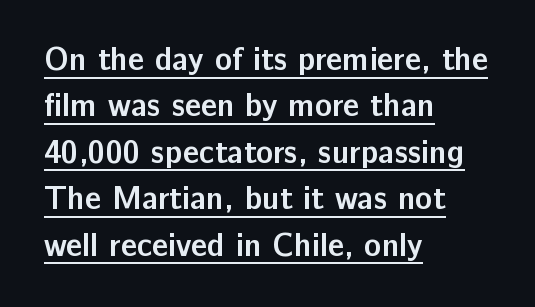
Horizontal bands of white between lines are of average thickness. You can tell from the bare stems that sans-serif type was used. Spacing verdict: proportional, widths tailored to each character. Tracking value appears to be zero — textbook default spacing. Heavy-handed strokes throughout: this text is bold. These lines are set flush left with a ragged right edge.
